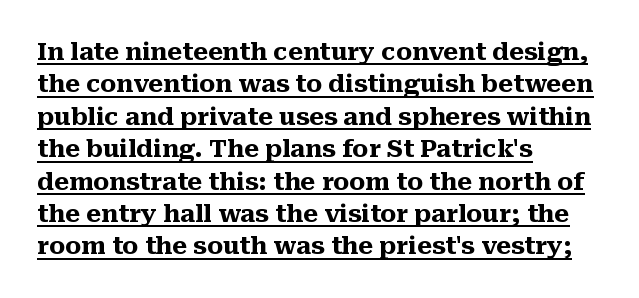
The image shows 24 px bold type, upright; set left-aligned, normal line spacing (1.35x), normal letter spacing, underlined.
